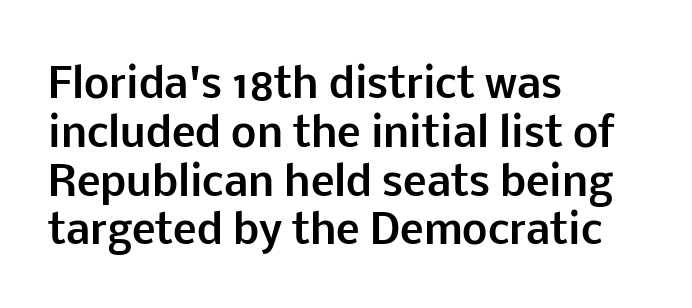
I'd call this a sans setting — the letters go barefoot. No italicization has been applied; the sample stays upright. A typesetter would call this proportional, since set widths differ per character. These lines stack with their left ends in a neat column. On the weight axis this lands at bold, roughly 700. Bare-footed words on every line.
